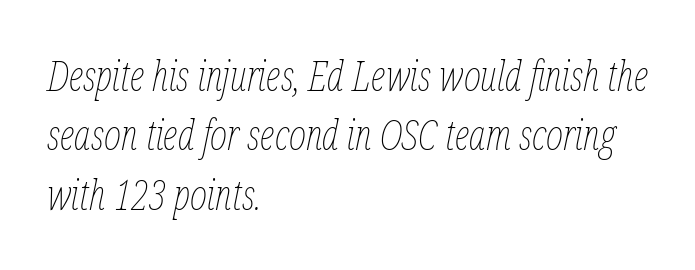
Q: Is the text bold? A: No.
Q: Is the text italic (slanted)? A: Yes, it leans right by about 12 degrees.
Q: Is the text underlined? A: No.
Q: How is the paragraph aligned? A: Left-aligned.
Q: Is the spacing between letters normal or unusually wide? A: Normal.
Q: Is the spacing between lines tight, normal or loose? A: Normal.
Q: Width (condensed, normal, or wide)? A: Condensed.
Q: Stroke contrast? A: Low.
Q: x-height? A: Medium.
Q: Monospaced? A: No.
